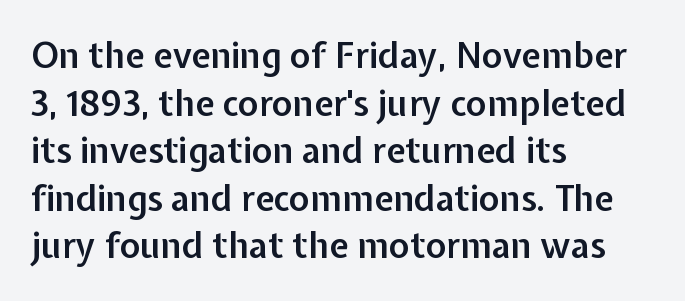
{"serif": "no", "italic": "no", "bold": "semi", "weight": "semibold", "width": "normal", "stroke_contrast": "low", "x_height": "medium", "monospaced": "no", "underline": "no", "align": "left", "line_spacing": "normal", "line_spacing_ratio": 1.36, "letter_spacing": "normal", "letter_spacing_em": 0.0, "glyph_px": 35}
